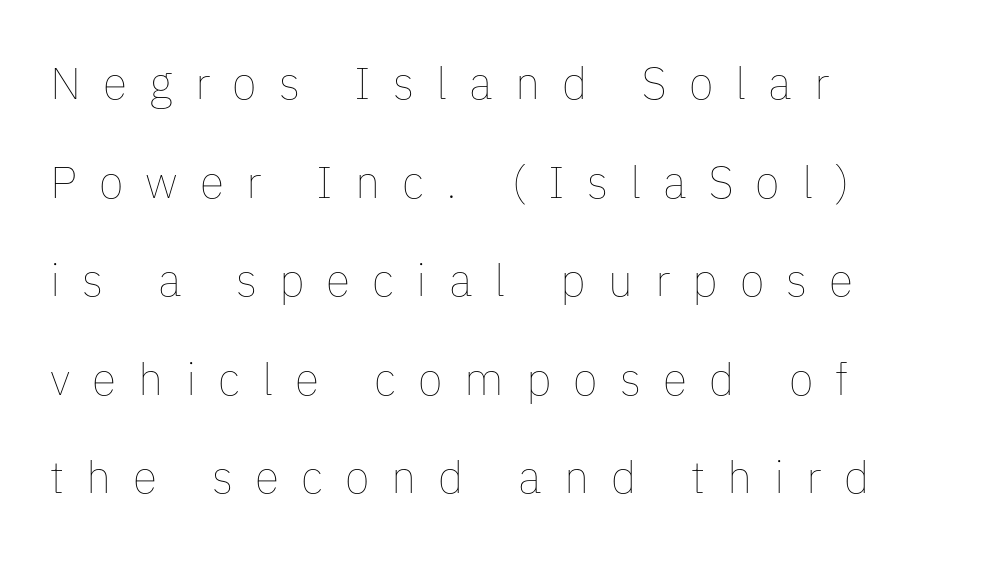
Compared with a typical body face, this is equally light or lighter still. Is there any slant? The stems are plumb. Plain, unruled lines of type. You could only call the tracking loose — the letters float apart.
